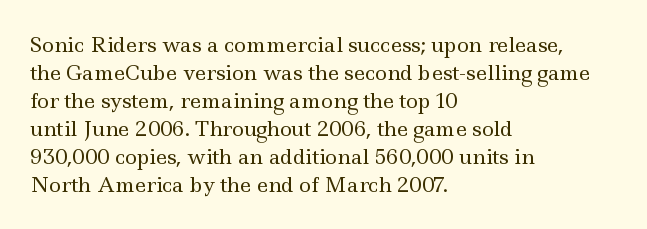
The image shows 20 px text type, upright; set left-aligned, normal line spacing (1.4x), normal letter spacing, not underlined.
